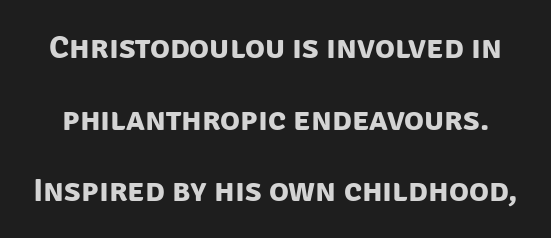
Proportional: the letters do not fall into vertical columns. Honestly, there is no underline to notice here at all. Widely set lines give the paragraph a tall, airy silhouette. These lines carry a lot of weight — the face is fully bold.
